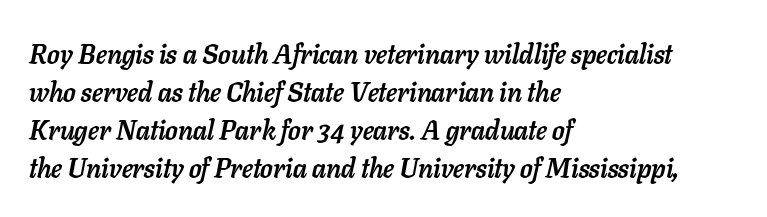
Q: Is the text bold? A: Yes.
Q: Is the text italic (slanted)? A: Yes, it leans right by about 11 degrees.
Q: Is the text underlined? A: No.
Q: How is the paragraph aligned? A: Left-aligned.
Q: Is the spacing between letters normal or unusually wide? A: Normal.
Q: Is the spacing between lines tight, normal or loose? A: Normal.
